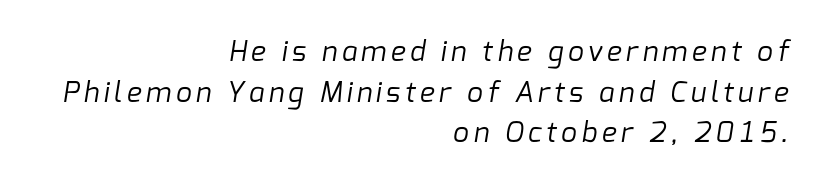
{"serif": "no", "bold": "no", "weight": "regular", "width": "normal", "stroke_contrast": "low", "x_height": "medium", "monospaced": "no", "underline": "no", "align": "right", "line_spacing": "normal", "line_spacing_ratio": 1.45, "glyph_px": 28}
